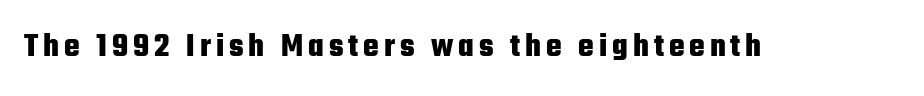
I'd call this a sans setting — the letters go barefoot. Emphasis by weight is at full strength: bold. The space beneath each line is pristine and unruled. This sample has the flowing, uneven cadence of proportional lettering. Is there any slant? The stems are plumb.
